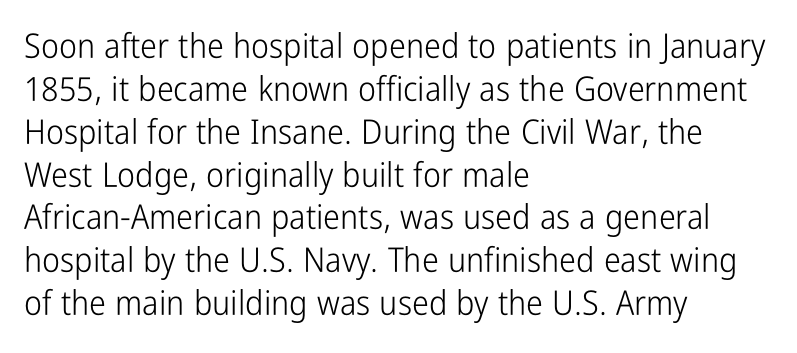
The image shows 34 px light, condensed sans-serif type, upright; set left-aligned, normal line spacing (1.26x), normal letter spacing, not underlined; low stroke contrast and a medium x-height.
